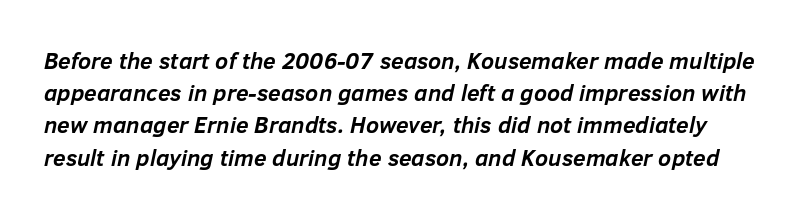
{"italic": "yes", "lean": "right", "slant_degrees": 12, "bold": "yes", "underline": "no", "line_spacing": "normal", "line_spacing_ratio": 1.4, "letter_spacing": "normal", "letter_spacing_em": 0.0, "glyph_px": 23}
